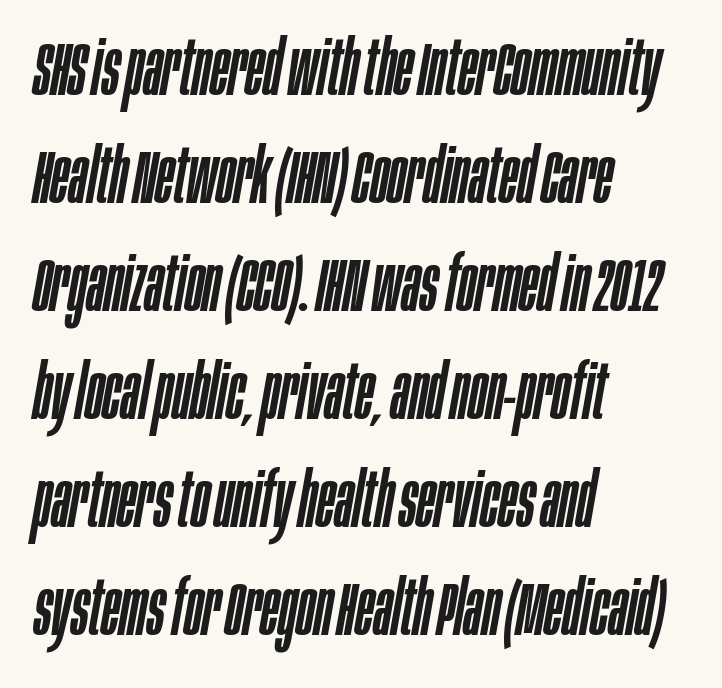
{"italic": "yes", "lean": "right", "slant_degrees": 10, "width": "condensed", "stroke_contrast": "low", "x_height": "large", "monospaced": "no", "underline": "no", "align": "left", "line_spacing": "normal", "line_spacing_ratio": 1.42, "letter_spacing": "normal", "letter_spacing_em": 0.0, "glyph_px": 76}
